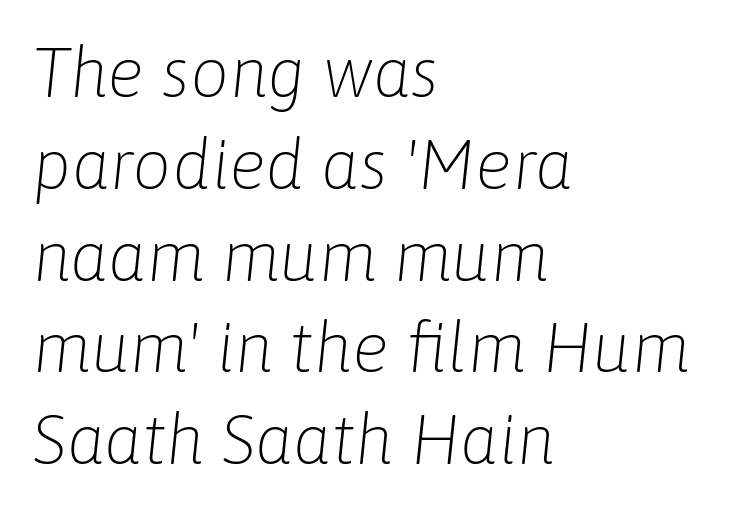
Here the designer chose a conventional face with non-uniform glyph widths. What's the leading like? Ordinary, nothing unusual. Weight class: somewhere from thin through regular. Yep, that's italic — everything's leaning. Glyph-to-glyph distance matches everyday printed text. Each line starts at the same left margin while the right side varies.
